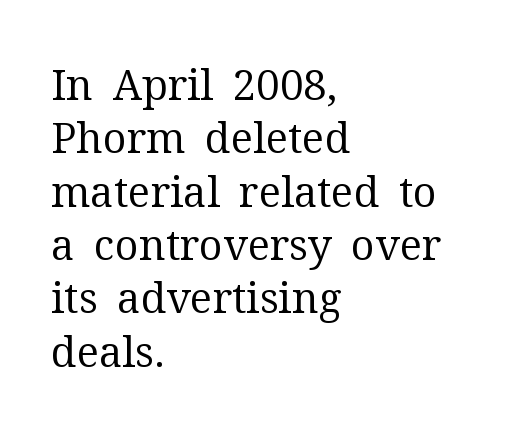
The image shows 42 px regular-weight serif type, upright; set left-aligned, normal line spacing (1.27x), normal letter spacing, not underlined; medium stroke contrast and a medium x-height.
